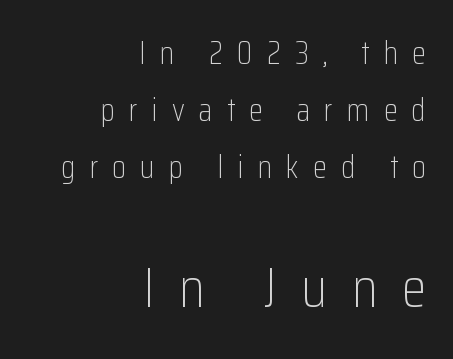
The image shows 56 px light, condensed sans-serif type, upright; set right-aligned, line spacing 1.78x, unusually wide letter spacing (+0.44 em), not underlined; the second (bottom) block is 1.75x larger; low stroke contrast and a medium x-height.
